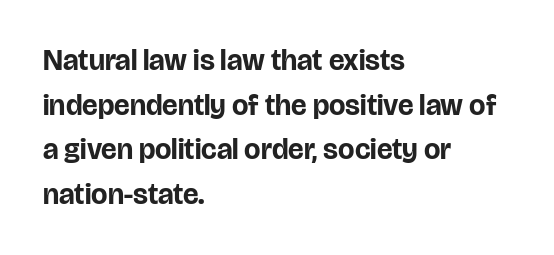
Q: Is the text bold? A: Yes.
Q: Is the text italic (slanted)? A: No, it is upright.
Q: Is the typeface a serif or a sans-serif typeface? A: Sans-serif.
Q: Is the text underlined? A: No.
Q: How is the paragraph aligned? A: Left-aligned.
Q: Is the spacing between letters normal or unusually wide? A: Normal.
Q: Is the spacing between lines tight, normal or loose? A: Normal.
Q: Width (condensed, normal, or wide)? A: Normal.
Q: Stroke contrast? A: Low.
Q: x-height? A: Large.
Q: Monospaced? A: No.
